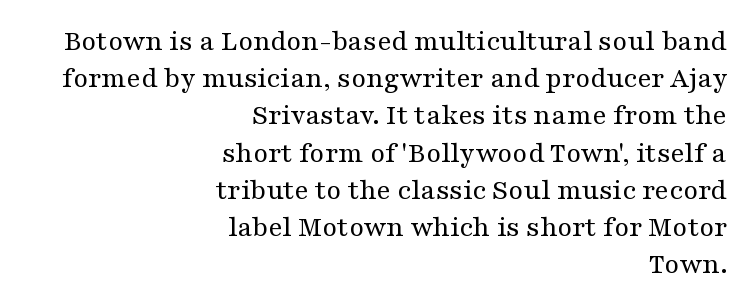
{"serif": "yes", "italic": "no", "bold": "no", "weight": "regular", "width": "wide", "stroke_contrast": "medium", "x_height": "medium", "monospaced": "no", "underline": "no", "align": "right", "line_spacing_ratio": 1.24, "letter_spacing": "normal", "letter_spacing_em": 0.0, "glyph_px": 30}
